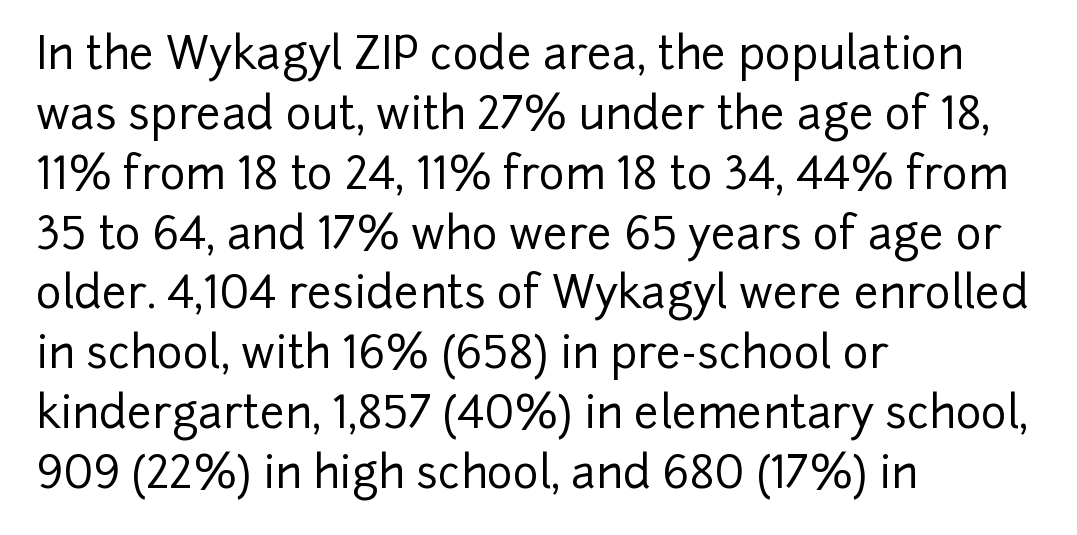
{"serif": "no", "italic": "no", "width": "normal", "stroke_contrast": "low", "x_height": "medium", "monospaced": "no", "underline": "no", "align": "left", "line_spacing": "normal", "line_spacing_ratio": 1.36, "letter_spacing": "normal", "letter_spacing_em": 0.0, "glyph_px": 44}
